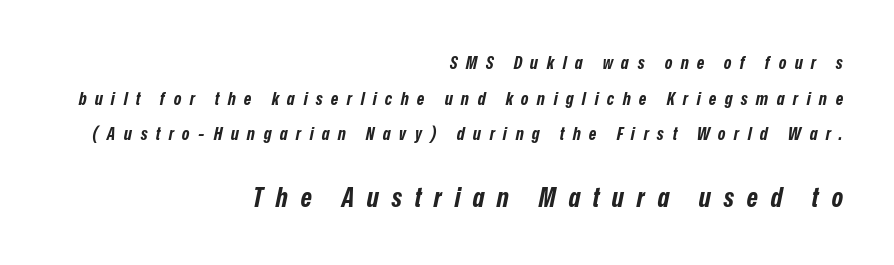
The image shows 27 px bold type, italic (leaning right); set right-aligned, loose line spacing (1.98x), unusually wide letter spacing (+0.47 em), not underlined; the second (bottom) block is 1.5x larger.
